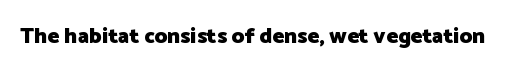
Short note: letters normally spaced. Words float on clear page, feet unadorned. The letters stand upright; this is a roman face. Heavy, bold letterforms.
